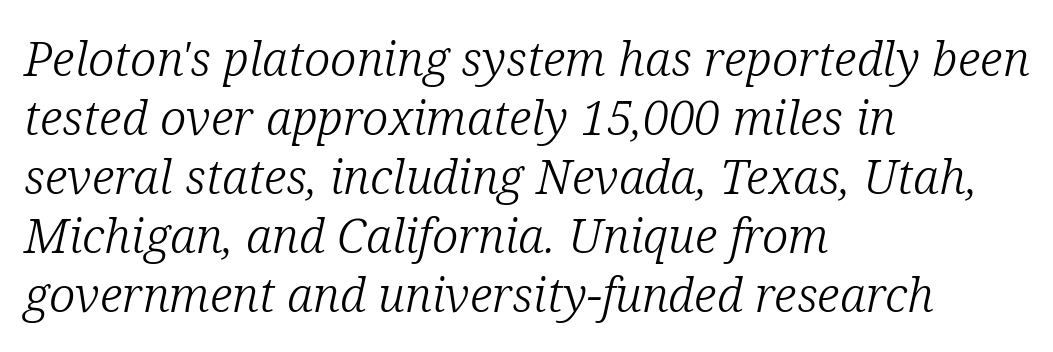
Q: Is the text bold? A: No.
Q: Is the text italic (slanted)? A: Yes, it leans right by about 12 degrees.
Q: Is the typeface a serif or a sans-serif typeface? A: Serif.
Q: Is the text underlined? A: No.
Q: How is the paragraph aligned? A: Left-aligned.
Q: Is the spacing between letters normal or unusually wide? A: Normal.
Q: Width (condensed, normal, or wide)? A: Normal.
Q: Stroke contrast? A: Low.
Q: x-height? A: Medium.
Q: Monospaced? A: No.
